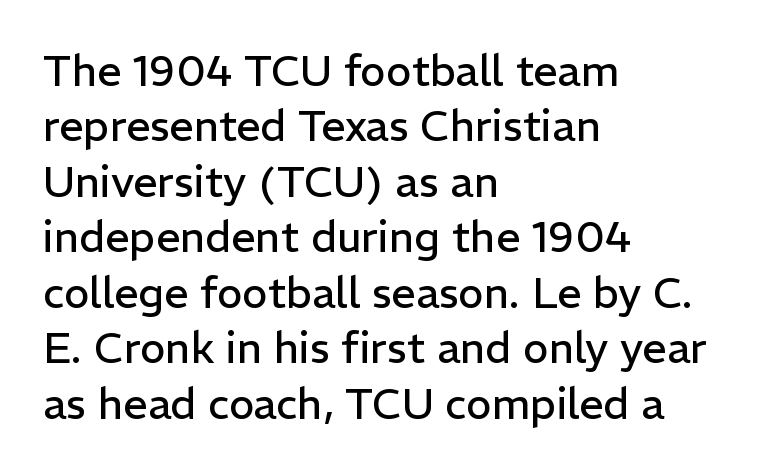
Q: Is the text bold? A: No.
Q: Is the text italic (slanted)? A: No, it is upright.
Q: Is the typeface a serif or a sans-serif typeface? A: Sans-serif.
Q: Is the text underlined? A: No.
Q: How is the paragraph aligned? A: Left-aligned.
Q: Is the spacing between letters normal or unusually wide? A: Normal.
Q: Is the spacing between lines tight, normal or loose? A: Normal.
Q: Width (condensed, normal, or wide)? A: Normal.
Q: Stroke contrast? A: Low.
Q: x-height? A: Medium.
Q: Monospaced? A: No.
